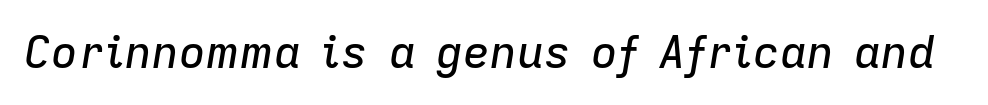
{"italic": "yes", "lean": "right", "slant_degrees": 9, "width": "normal", "stroke_contrast": "low", "x_height": "medium", "monospaced": "no", "underline": "no", "letter_spacing": "normal", "letter_spacing_em": 0.0, "glyph_px": 45}
